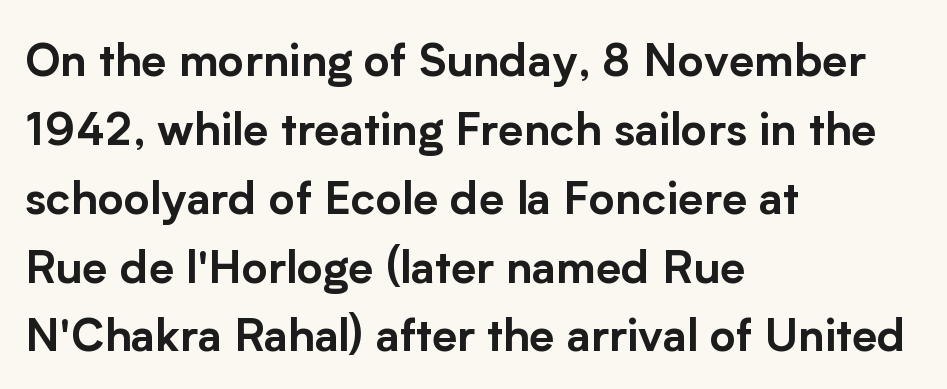
{"serif": "no", "italic": "no", "width": "normal", "stroke_contrast": "low", "x_height": "medium", "monospaced": "no", "underline": "no", "align": "left", "line_spacing": "normal", "line_spacing_ratio": 1.53, "letter_spacing": "normal", "letter_spacing_em": 0.0, "glyph_px": 45}
